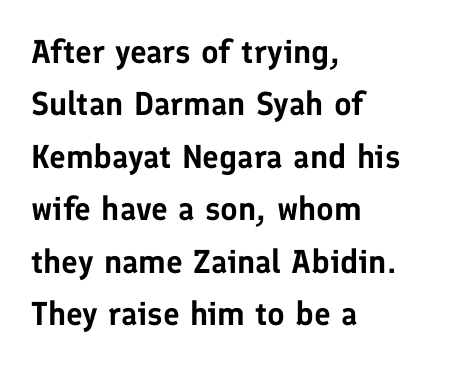
Q: Is the text italic (slanted)? A: No, it is upright.
Q: Is the typeface a serif or a sans-serif typeface? A: Sans-serif.
Q: Is the text underlined? A: No.
Q: How is the paragraph aligned? A: Left-aligned.
Q: Is the spacing between letters normal or unusually wide? A: Normal.
Q: Is the spacing between lines tight, normal or loose? A: Normal.
Q: Width (condensed, normal, or wide)? A: Normal.
Q: Stroke contrast? A: Low.
Q: x-height? A: Medium.
Q: Monospaced? A: No.
